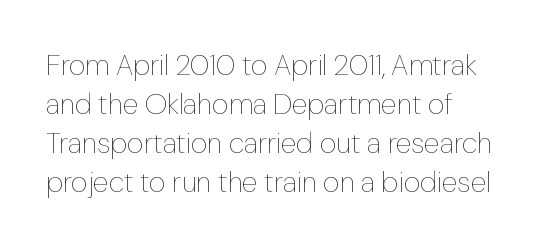
Q: Is the text bold? A: No.
Q: Is the text italic (slanted)? A: No, it is upright.
Q: Is the text underlined? A: No.
Q: Is the spacing between letters normal or unusually wide? A: Normal.
Q: Is the spacing between lines tight, normal or loose? A: Normal.
Q: Width (condensed, normal, or wide)? A: Normal.
Q: Stroke contrast? A: Low.
Q: x-height? A: Medium.
Q: Monospaced? A: No.
